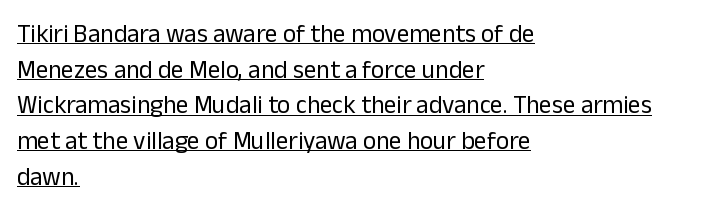
The strokes carry an ordinary text weight at most. Notice how a bar underscores the lettering throughout. The rendering keeps characters at their native spacing. Italic? Not at all — the glyphs are vertical. Regular leading. Horizontal alignment here is leftward, the default for most running prose.
